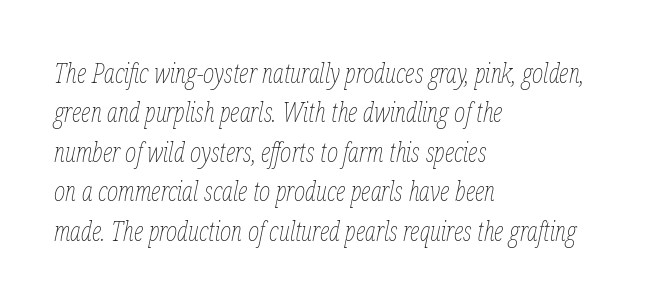
The image shows 27 px text type, italic (leaning right); set left-aligned, normal line spacing (1.46x), normal letter spacing, not underlined.
